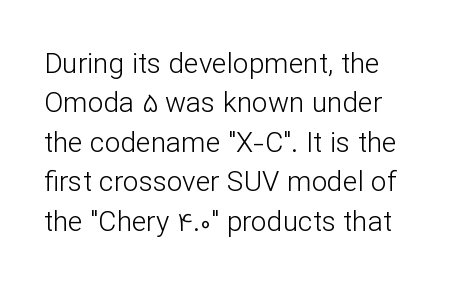
Q: Is the text bold? A: No.
Q: Is the text italic (slanted)? A: No, it is upright.
Q: Is the typeface a serif or a sans-serif typeface? A: Sans-serif.
Q: Is the text underlined? A: No.
Q: How is the paragraph aligned? A: Left-aligned.
Q: Is the spacing between letters normal or unusually wide? A: Normal.
Q: Is the spacing between lines tight, normal or loose? A: Normal.
Q: Width (condensed, normal, or wide)? A: Normal.
Q: Stroke contrast? A: Low.
Q: x-height? A: Medium.
Q: Monospaced? A: No.
